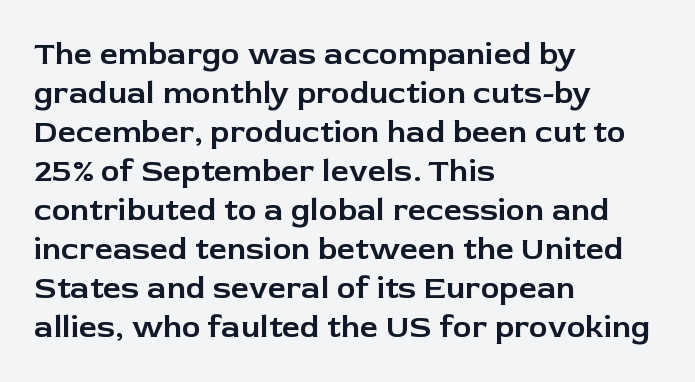
The image shows 32 px sans-serif type, upright; set left-aligned, line spacing 1.22x, normal letter spacing, not underlined; low stroke contrast and a medium x-height.
